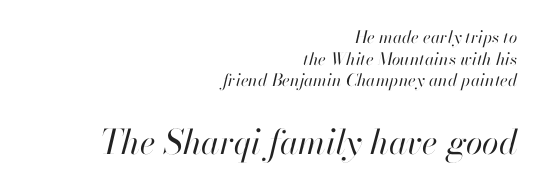
The image shows 34 px regular-weight type, italic (leaning right); set right-aligned, normal line spacing (1.27x), normal letter spacing, not underlined; the second (bottom) block is 2.0x larger; high stroke contrast and a small x-height.
